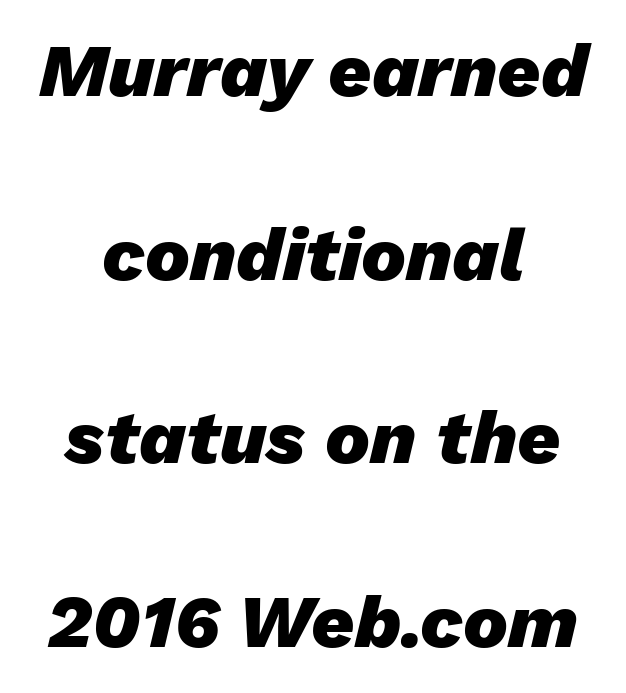
{"italic": "yes", "lean": "right", "slant_degrees": 13, "bold": "yes", "weight": "heavy", "width": "normal", "stroke_contrast": "low", "x_height": "medium", "monospaced": "no", "underline": "no", "align": "center", "line_spacing": "loose", "line_spacing_ratio": 2.45, "letter_spacing": "normal", "letter_spacing_em": 0.0, "glyph_px": 75}
